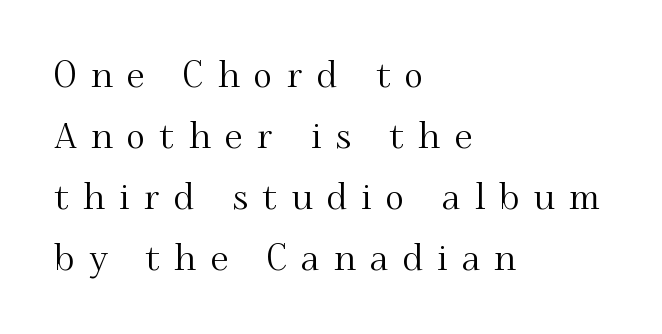
Q: Is the text italic (slanted)? A: No, it is upright.
Q: Is the typeface a serif or a sans-serif typeface? A: Serif.
Q: Is the text underlined? A: No.
Q: How is the paragraph aligned? A: Left-aligned.
Q: Is the spacing between letters normal or unusually wide? A: Unusually wide.
Q: Is the spacing between lines tight, normal or loose? A: Normal.
Q: Width (condensed, normal, or wide)? A: Normal.
Q: Stroke contrast? A: Medium.
Q: x-height? A: Small.
Q: Monospaced? A: No.
